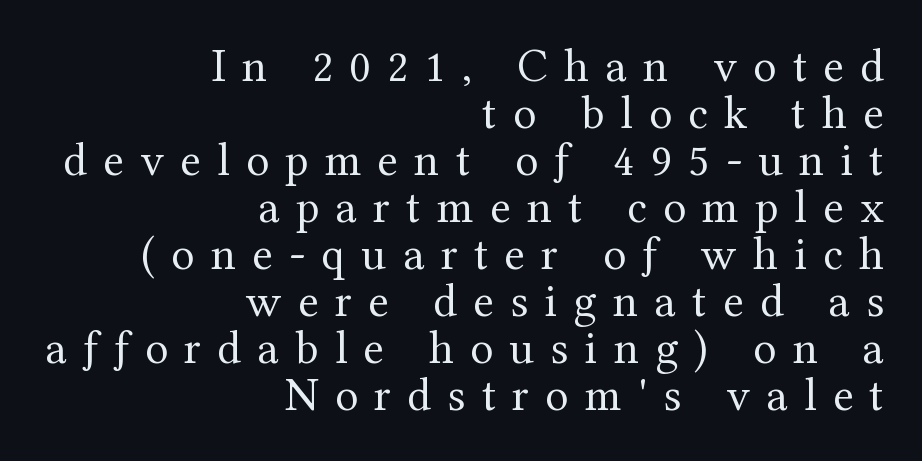
Q: Is the text bold? A: No.
Q: Is the text italic (slanted)? A: No, it is upright.
Q: Is the typeface a serif or a sans-serif typeface? A: Serif.
Q: Is the text underlined? A: No.
Q: How is the paragraph aligned? A: Right-aligned.
Q: Is the spacing between letters normal or unusually wide? A: Unusually wide.
Q: Is the spacing between lines tight, normal or loose? A: Tight.
Q: Width (condensed, normal, or wide)? A: Normal.
Q: Stroke contrast? A: Medium.
Q: x-height? A: Medium.
Q: Monospaced? A: No.
